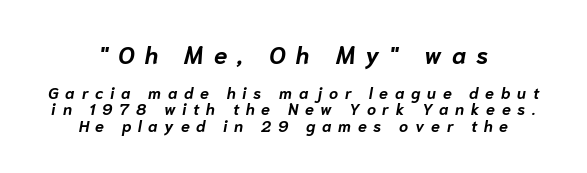
{"italic": "yes", "lean": "right", "slant_degrees": 10, "bold": "yes", "underline": "no", "align": "center", "line_spacing": "tight", "line_spacing_ratio": 1.03, "letter_spacing": "wide", "letter_spacing_em": 0.42, "larger_block": "first", "size_ratio": 1.5, "glyph_px": 24}
